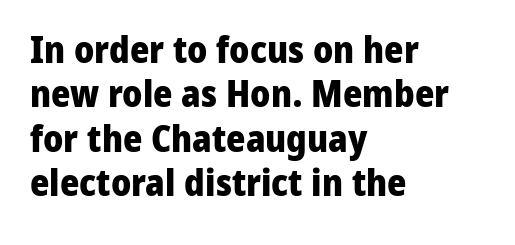
The foot of each line stays bare and open. These lines were composed using upright roman letters. This sample is left-justified, so line endings fall wherever the words run out. The letters carry no serifs — their stems end cleanly without finishing strokes. The passage shown is typed in a proportional face where columns would drift.
